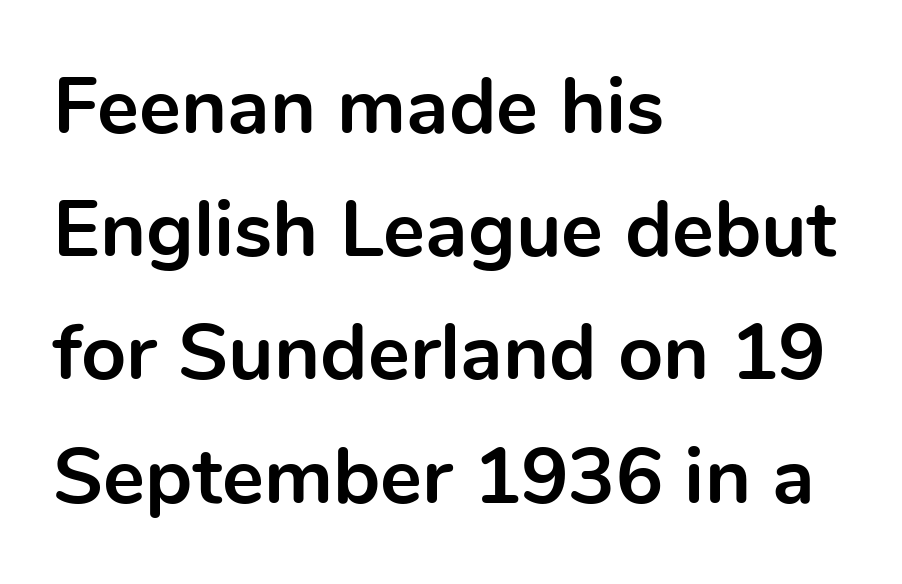
{"serif": "no", "italic": "no", "bold": "yes", "weight": "bold", "width": "normal", "x_height": "medium", "monospaced": "no", "underline": "no", "align": "left", "line_spacing": "normal", "line_spacing_ratio": 1.56, "letter_spacing": "normal", "letter_spacing_em": 0.0, "glyph_px": 79}
